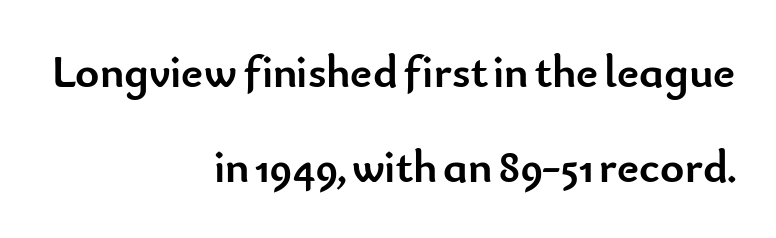
The image shows 46 px semibold sans-serif type, upright; set right-aligned, loose line spacing (2.07x), normal letter spacing, not underlined; low stroke contrast and a small x-height.
